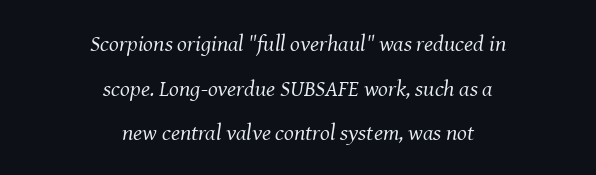
The image shows 23 px text type, italic (leaning right); set centered, loose line spacing (1.94x), normal letter spacing, not underlined.
